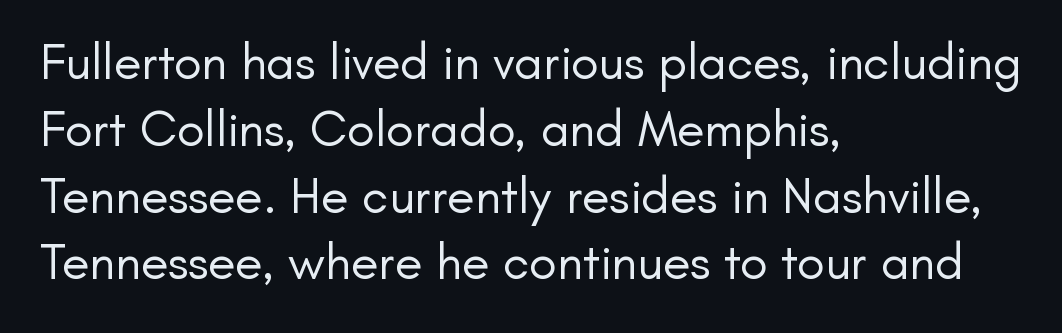
Q: Is the text bold? A: No.
Q: Is the text italic (slanted)? A: No, it is upright.
Q: Is the typeface a serif or a sans-serif typeface? A: Sans-serif.
Q: Is the text underlined? A: No.
Q: How is the paragraph aligned? A: Left-aligned.
Q: Is the spacing between letters normal or unusually wide? A: Normal.
Q: Is the spacing between lines tight, normal or loose? A: Normal.
Q: Width (condensed, normal, or wide)? A: Normal.
Q: Stroke contrast? A: Low.
Q: x-height? A: Small.
Q: Monospaced? A: No.
